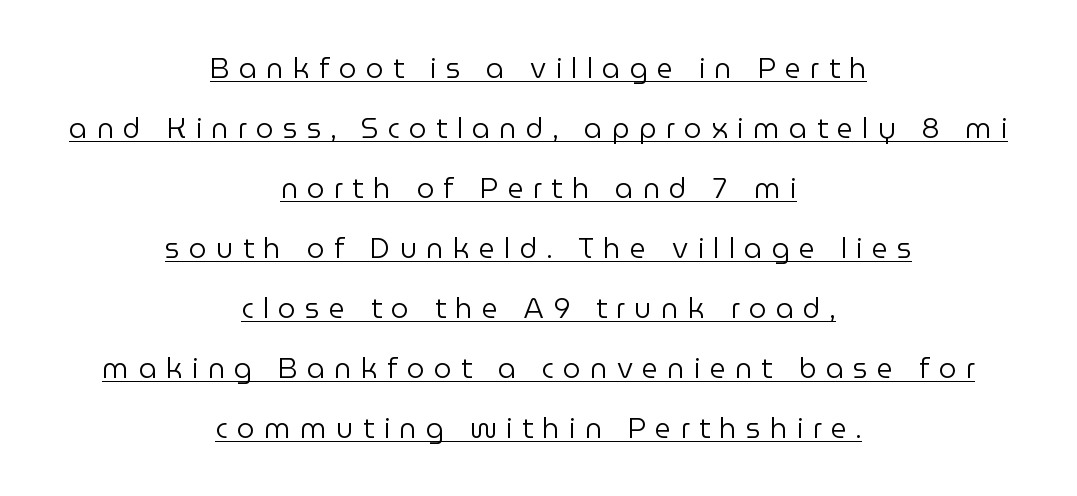
The image shows 28 px regular-weight sans-serif type, upright; set centered, loose line spacing (2.14x), unusually wide letter spacing (+0.33 em), underlined; low stroke contrast and a medium x-height.
